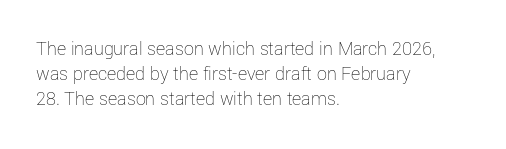
Underline: absent. These glyphs show unthickened strokes, regular width or finer. The leading is moderate, giving the passage an even texture. Upright lettering throughout.
